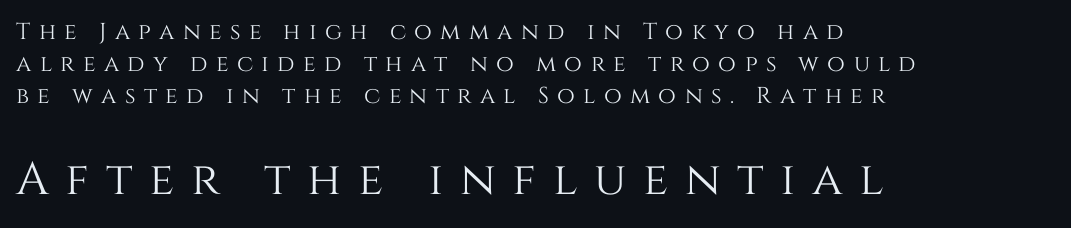
The letters stand straight up with perfectly vertical stems. Line spacing here is normal. Casual observation: everything's shoved over to the left. The face used here is proportionally spaced, like ordinary book or web type.
